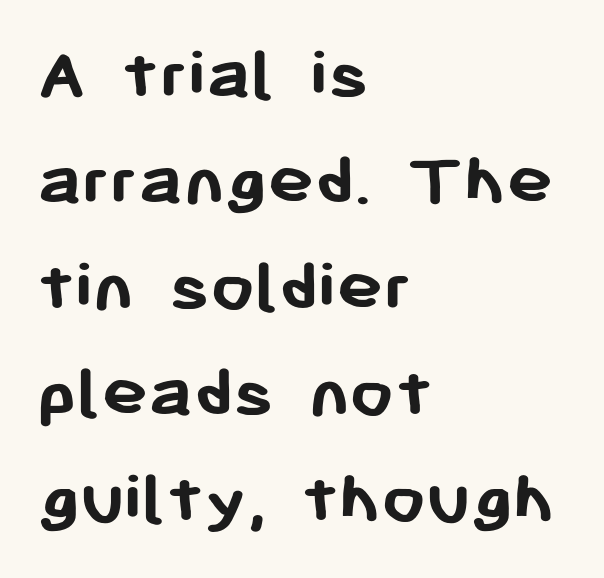
Q: Is the text bold? A: Yes.
Q: Is the text italic (slanted)? A: No, it is upright.
Q: Is the typeface a serif or a sans-serif typeface? A: Sans-serif.
Q: Is the text underlined? A: No.
Q: How is the paragraph aligned? A: Left-aligned.
Q: Is the spacing between letters normal or unusually wide? A: Normal.
Q: Is the spacing between lines tight, normal or loose? A: Normal.
Q: Width (condensed, normal, or wide)? A: Normal.
Q: Stroke contrast? A: Low.
Q: x-height? A: Medium.
Q: Monospaced? A: No.
